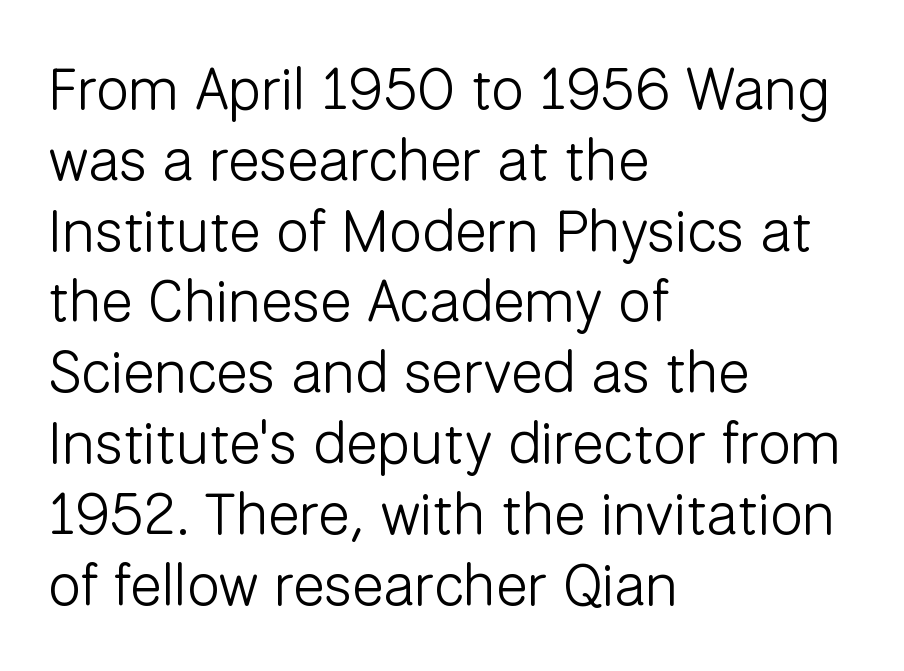
The passage shown is typed in a proportional face where columns would drift. The face used here is a sans, in the tradition of grotesques and geometrics. These lines were composed using upright roman letters. Alignment: flush left. No chunkiness to these letters — they're not bold.
